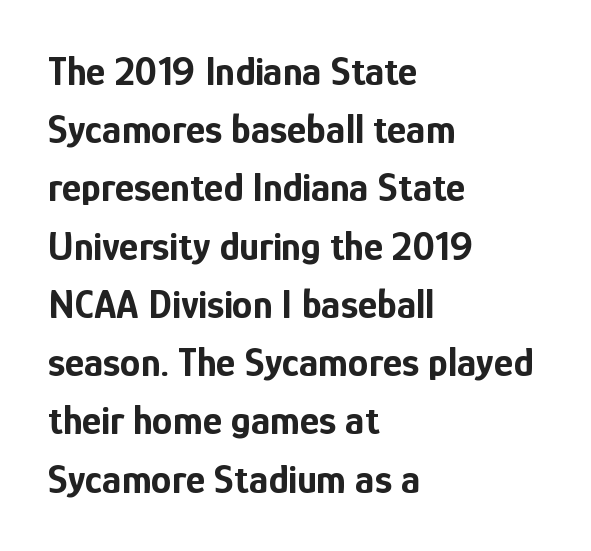
Q: Is the text bold? A: Yes.
Q: Is the text italic (slanted)? A: No, it is upright.
Q: Is the typeface a serif or a sans-serif typeface? A: Sans-serif.
Q: Is the text underlined? A: No.
Q: How is the paragraph aligned? A: Left-aligned.
Q: Is the spacing between letters normal or unusually wide? A: Normal.
Q: Is the spacing between lines tight, normal or loose? A: Normal.
Q: Width (condensed, normal, or wide)? A: Condensed.
Q: Stroke contrast? A: Low.
Q: x-height? A: Medium.
Q: Monospaced? A: No.
